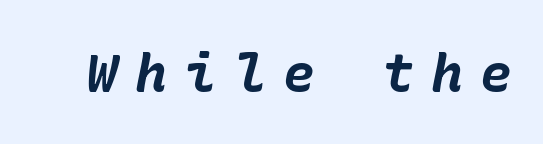
The image shows 53 px bold type, italic (leaning right); set unusually wide letter spacing (+0.33 em), not underlined; low stroke contrast and a medium x-height.
